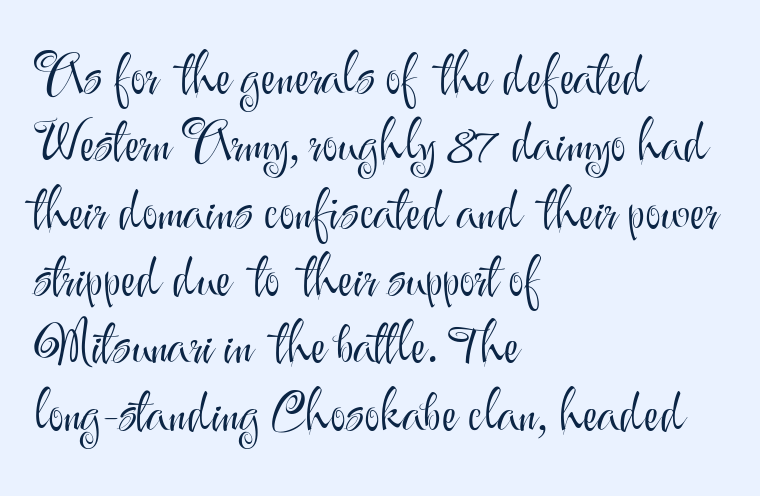
Q: Is the text bold? A: No.
Q: Is the typeface a serif or a sans-serif typeface? A: Sans-serif.
Q: Is the text underlined? A: No.
Q: How is the paragraph aligned? A: Left-aligned.
Q: Is the spacing between letters normal or unusually wide? A: Normal.
Q: Is the spacing between lines tight, normal or loose? A: Normal.
Q: Width (condensed, normal, or wide)? A: Normal.
Q: Stroke contrast? A: Medium.
Q: x-height? A: Small.
Q: Monospaced? A: No.
